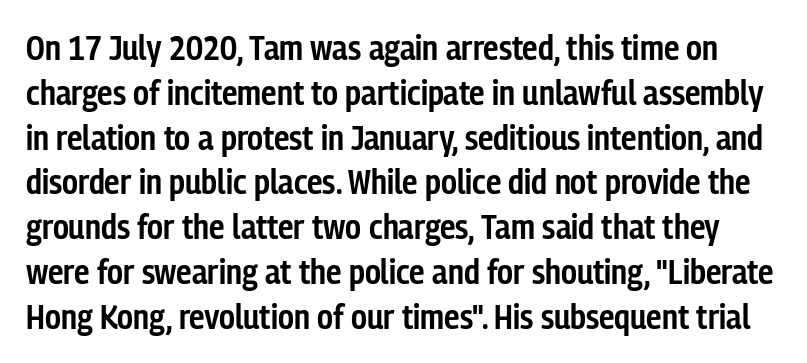
In terms of posture, this sample is upright. The baseline area is clear. Stroke terminals: plain, sans-serif. Is there much room between lines? A standard amount, neither cramped nor airy.
